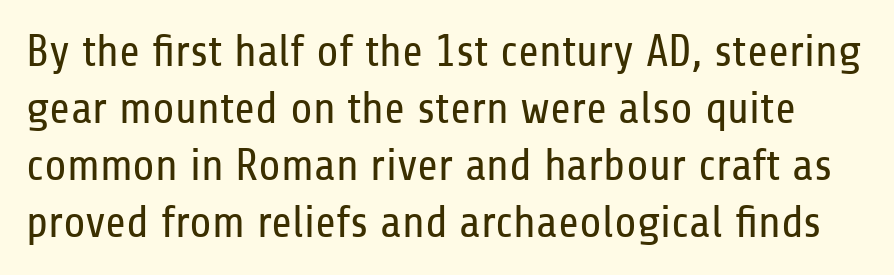
The image shows 45 px regular-weight, condensed sans-serif type, upright; set normal line spacing (1.27x), normal letter spacing, not underlined; low stroke contrast and a medium x-height.
